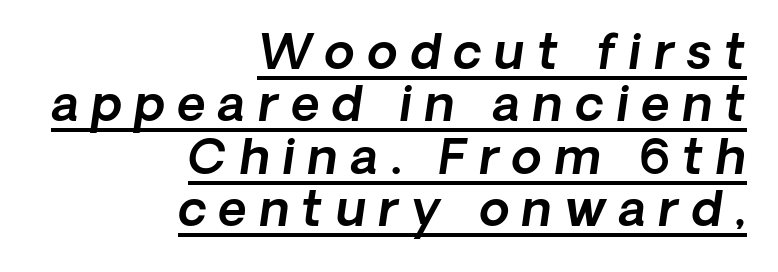
{"serif": "no", "width": "normal", "x_height": "medium", "monospaced": "no", "underline": "yes", "align": "right", "line_spacing": "tight", "line_spacing_ratio": 1.07, "letter_spacing": "wide", "letter_spacing_em": 0.26, "glyph_px": 49}
